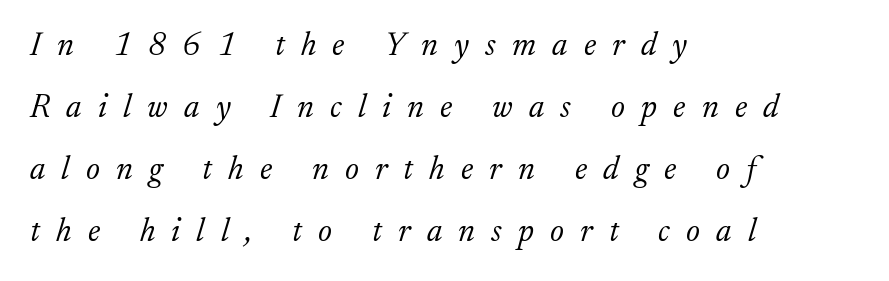
{"serif": "yes", "italic": "yes", "lean": "right", "slant_degrees": 17, "bold": "no", "weight": "light", "width": "normal", "stroke_contrast": "low", "x_height": "small", "monospaced": "no", "underline": "no", "align": "left", "line_spacing_ratio": 1.88, "letter_spacing": "wide", "letter_spacing_em": 0.49, "glyph_px": 33}
